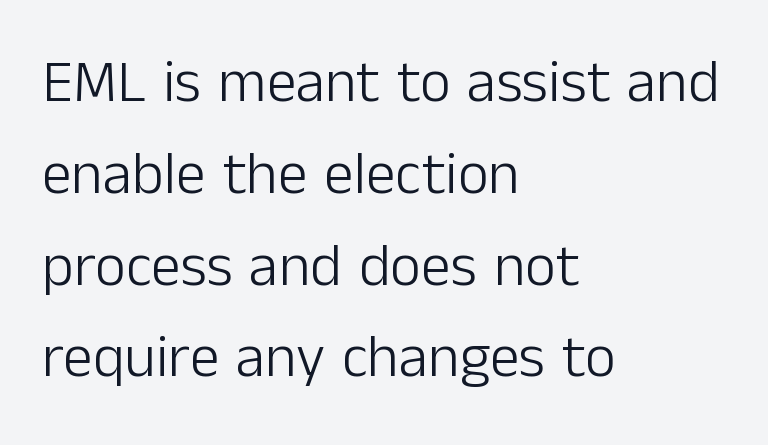
No feet cap the strokes, marking this as sans-serif type. Regarding leading, the lines here are spaced in the standard way. The strip under each line holds only bare page. This sample has the flowing, uneven cadence of proportional lettering.
